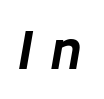
Q: Is the text italic (slanted)? A: Yes, it leans right by about 10 degrees.
Q: Is the text underlined? A: No.
Q: Is the spacing between letters normal or unusually wide? A: Unusually wide.
Q: Width (condensed, normal, or wide)? A: Normal.
Q: Stroke contrast? A: Low.
Q: x-height? A: Medium.
Q: Monospaced? A: No.
